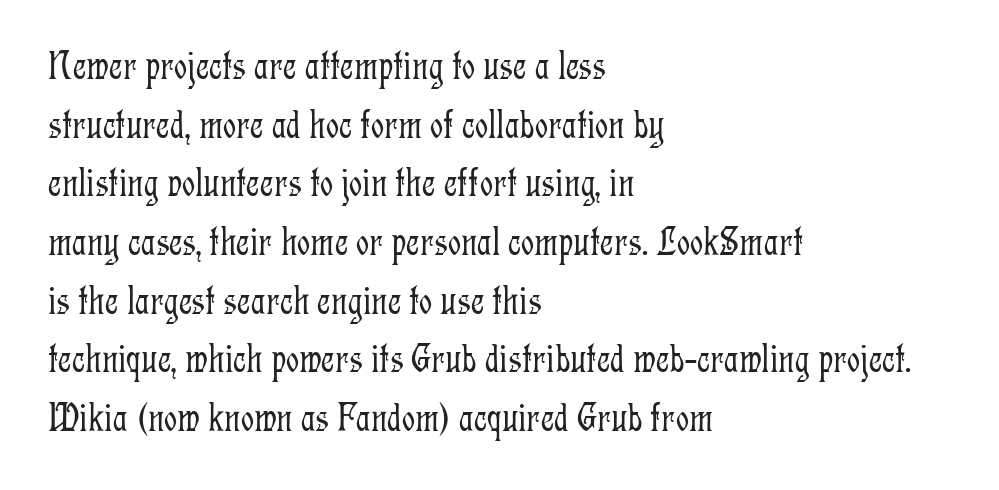
The image shows 41 px light, condensed serif type, upright; set left-aligned, normal line spacing (1.43x), normal letter spacing, not underlined; low stroke contrast and a medium x-height.
